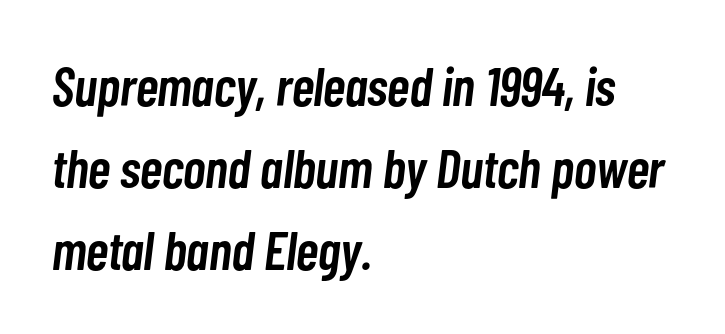
The image shows 54 px semibold, condensed type, italic (leaning right); set left-aligned, normal line spacing (1.52x), normal letter spacing, not underlined; low stroke contrast and a medium x-height.
